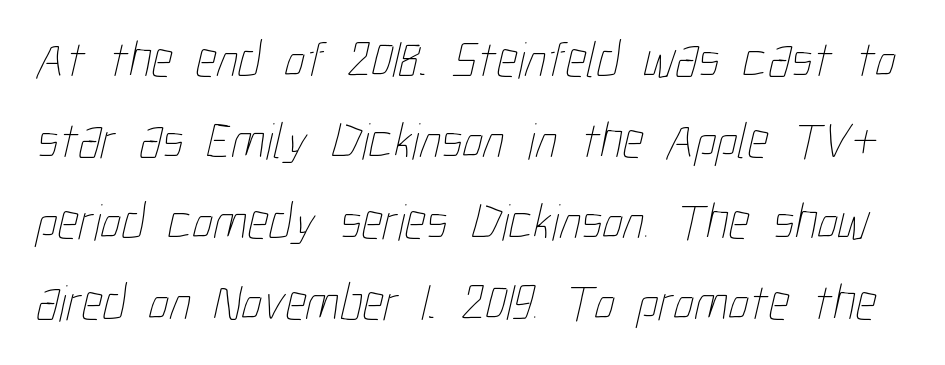
Q: Is the text bold? A: No.
Q: Is the text underlined? A: No.
Q: Is the spacing between letters normal or unusually wide? A: Normal.
Q: Is the spacing between lines tight, normal or loose? A: Normal.
Q: Width (condensed, normal, or wide)? A: Condensed.
Q: Stroke contrast? A: Low.
Q: x-height? A: Medium.
Q: Monospaced? A: No.
